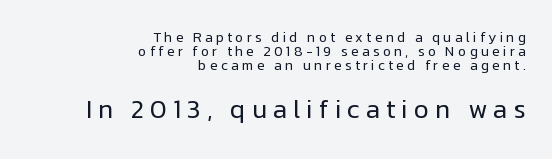
Q: Is the text bold? A: No.
Q: Is the text italic (slanted)? A: No, it is upright.
Q: Is the text underlined? A: No.
Q: How is the paragraph aligned? A: Right-aligned.
Q: Is the spacing between letters normal or unusually wide? A: Unusually wide.
Q: Is the spacing between lines tight, normal or loose? A: Tight.
Q: Which block of text is set in a larger size, the first (top) or the second (bottom)? A: The second (bottom) one.
